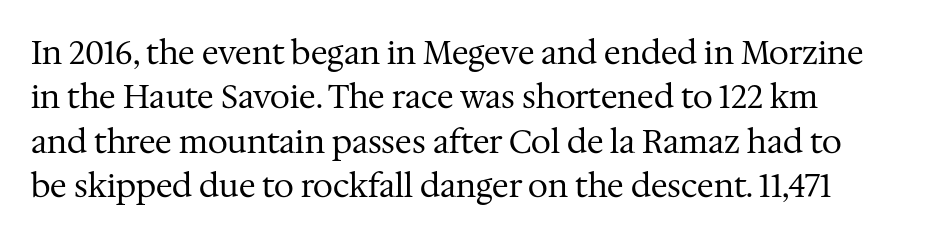
Reading down the block, your eye returns to a fixed left position each line. The typeface chosen for these lines features serifs. The gaps between neighbouring characters are ordinary and unremarkable. Each stroke keeps to a modest, everyday thickness or less.
